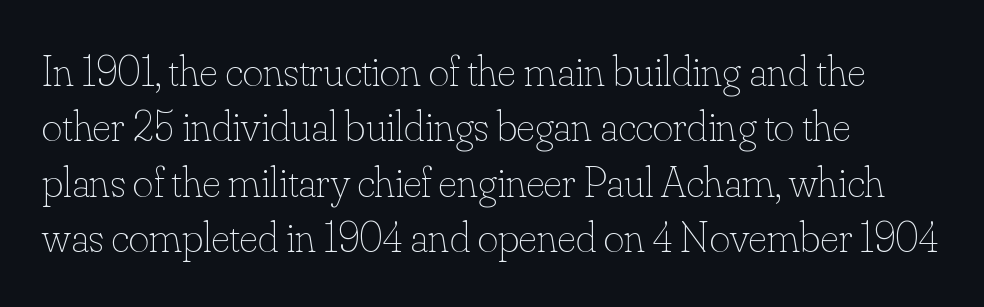
{"italic": "no", "bold": "no", "weight": "thin", "width": "normal", "stroke_contrast": "low", "x_height": "small", "monospaced": "no", "underline": "no", "align": "left", "line_spacing": "normal", "line_spacing_ratio": 1.26, "letter_spacing": "normal", "letter_spacing_em": 0.0, "glyph_px": 44}
